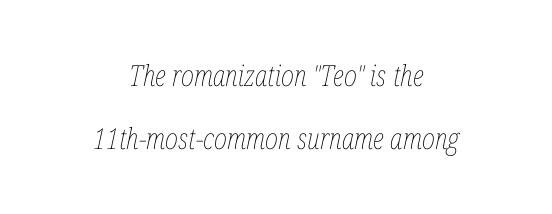
{"italic": "yes", "lean": "right", "slant_degrees": 12, "bold": "no", "weight": "thin", "width": "condensed", "stroke_contrast": "low", "x_height": "medium", "monospaced": "no", "underline": "no", "align": "center", "line_spacing": "loose", "line_spacing_ratio": 2.18, "letter_spacing": "normal", "letter_spacing_em": 0.0, "glyph_px": 29}
